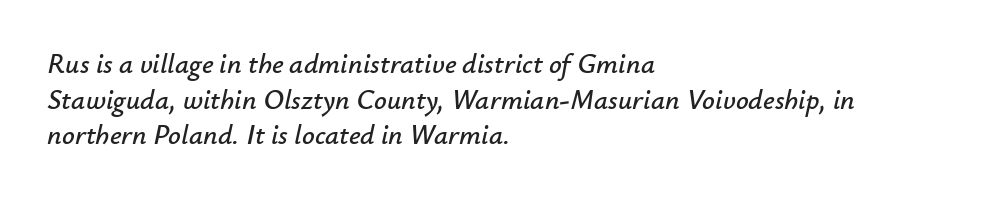
Type without underlining. Note the varied advance widths — an 'i' is clearly narrower than an 'm'. One-word summary of the alignment: left. The vertical gap from one line to the next is medium. An italicized treatment has been applied to the whole sample. Standard letterfit; no display-style spreading of the glyphs.
